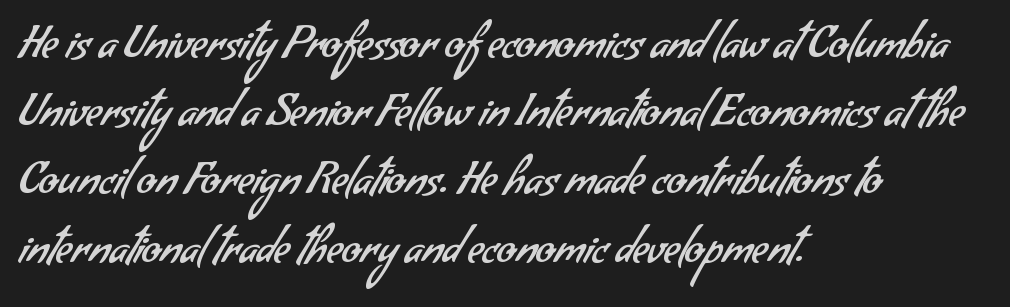
{"serif": "no", "bold": "no", "weight": "regular", "width": "normal", "stroke_contrast": "low", "x_height": "small", "monospaced": "no", "underline": "no", "align": "left", "line_spacing": "normal", "line_spacing_ratio": 1.55, "letter_spacing": "normal", "letter_spacing_em": 0.0, "glyph_px": 44}
